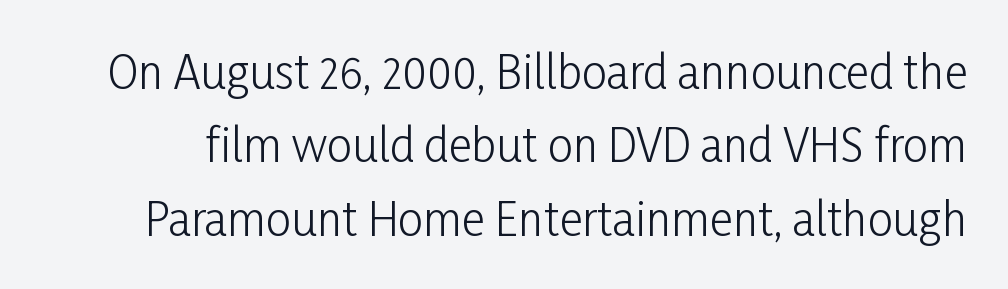
Q: Is the text bold? A: No.
Q: Is the text italic (slanted)? A: No, it is upright.
Q: Is the typeface a serif or a sans-serif typeface? A: Sans-serif.
Q: Is the text underlined? A: No.
Q: Is the spacing between letters normal or unusually wide? A: Normal.
Q: Is the spacing between lines tight, normal or loose? A: Normal.
Q: Width (condensed, normal, or wide)? A: Condensed.
Q: Stroke contrast? A: Low.
Q: x-height? A: Medium.
Q: Monospaced? A: No.
